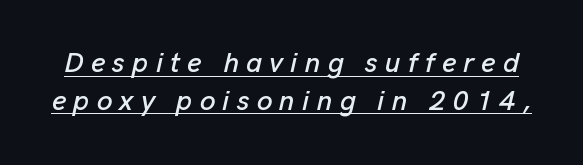
The designer left line spacing at the default. Short note: letters widely spaced. A baseline rule has been typeset under these characters. Observe the lean: these are italic letterforms. These lines are rendered in a variable-pitch font.
